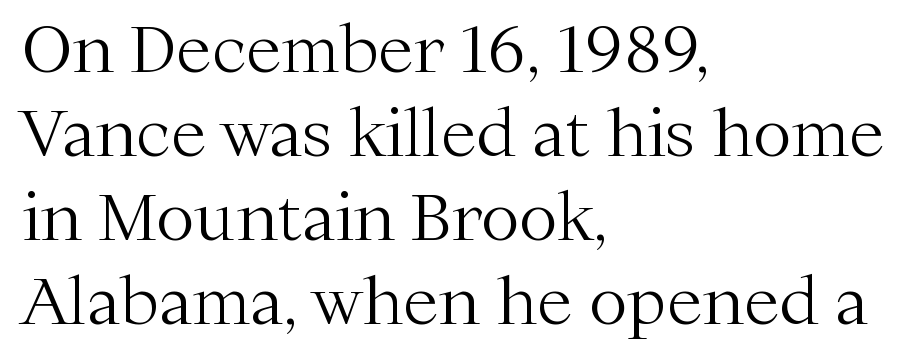
{"serif": "yes", "italic": "no", "bold": "no", "weight": "light", "width": "normal", "stroke_contrast": "medium", "x_height": "medium", "monospaced": "no", "underline": "no", "align": "left", "line_spacing": "normal", "line_spacing_ratio": 1.29, "letter_spacing": "normal", "letter_spacing_em": 0.0, "glyph_px": 65}
